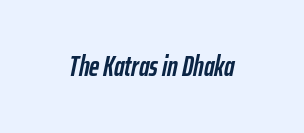
{"italic": "yes", "lean": "right", "slant_degrees": 12, "bold": "yes", "weight": "semibold", "width": "condensed", "stroke_contrast": "low", "x_height": "medium", "monospaced": "no", "underline": "no", "letter_spacing": "normal", "letter_spacing_em": 0.0, "glyph_px": 28}
